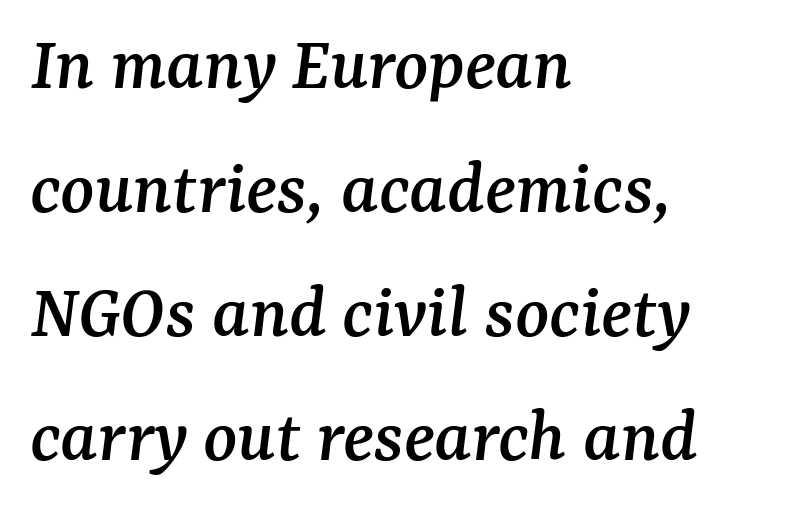
The image shows 79 px serif type, italic (leaning right); set left-aligned, normal line spacing (1.57x), normal letter spacing, not underlined; medium stroke contrast and a medium x-height.
